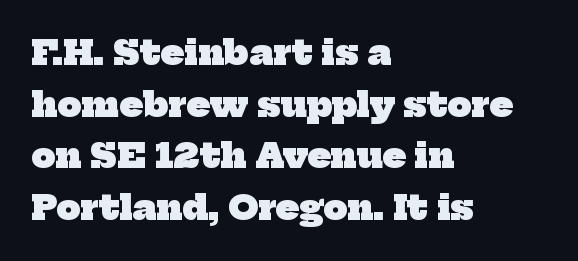
{"serif": "yes", "bold": "yes", "weight": "heavy", "width": "normal", "stroke_contrast": "low", "x_height": "medium", "monospaced": "no", "underline": "no", "align": "left", "line_spacing": "normal", "line_spacing_ratio": 1.52, "letter_spacing": "normal", "letter_spacing_em": 0.0, "glyph_px": 34}
